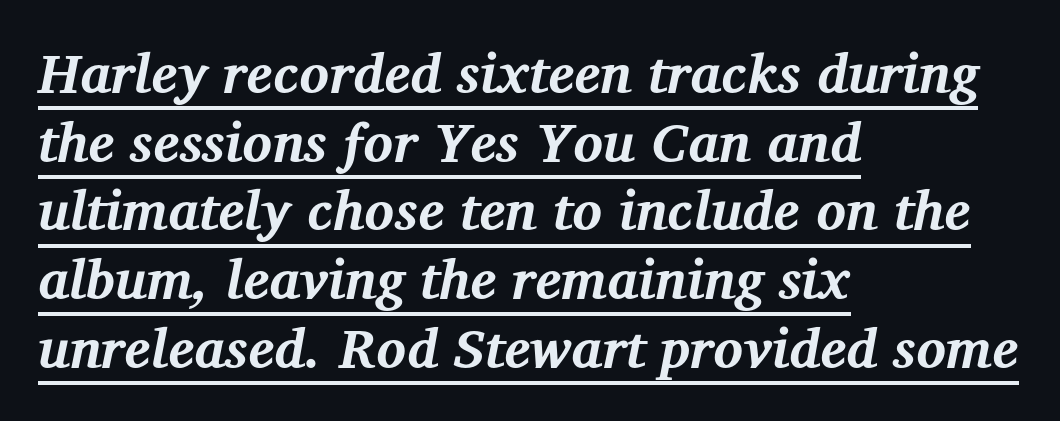
The image shows 55 px bold serif type, italic (leaning right); set left-aligned, normal line spacing (1.25x), normal letter spacing, underlined; medium stroke contrast and a medium x-height.
